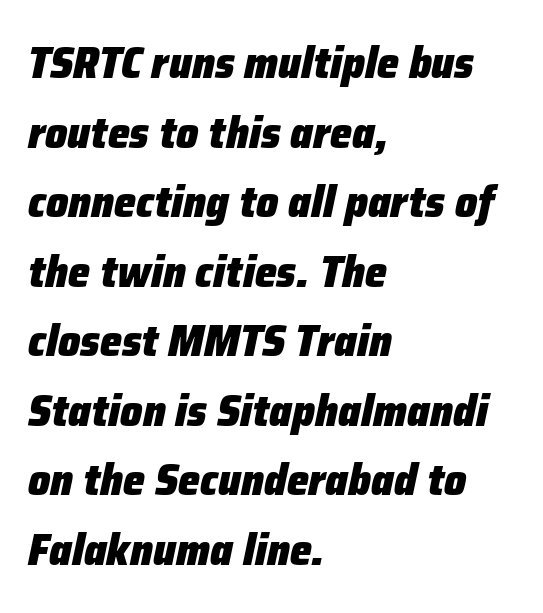
The image shows 44 px heavy type, italic (leaning right); set left-aligned, normal line spacing (1.58x), normal letter spacing, not underlined; low stroke contrast and a medium x-height.
